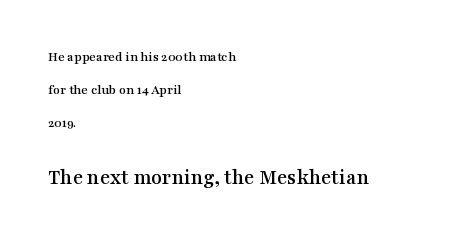
Q: Is the text italic (slanted)? A: No, it is upright.
Q: Is the text underlined? A: No.
Q: How is the paragraph aligned? A: Left-aligned.
Q: Is the spacing between letters normal or unusually wide? A: Normal.
Q: Is the spacing between lines tight, normal or loose? A: Loose.
Q: Which block of text is set in a larger size, the first (top) or the second (bottom)? A: The second (bottom) one.
